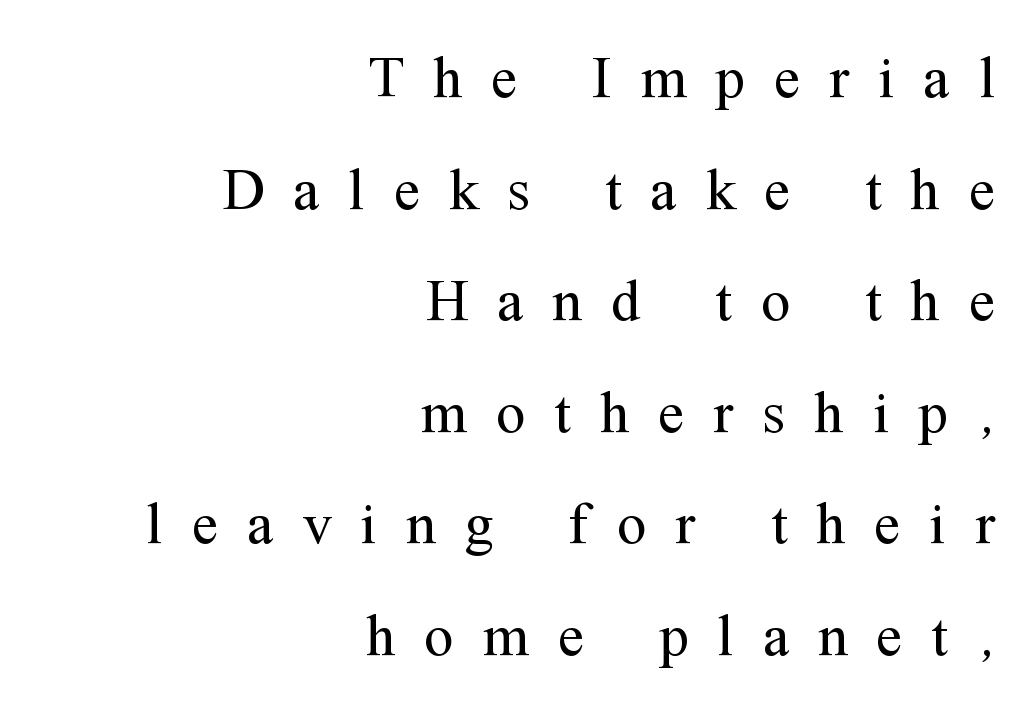
Q: Is the text bold? A: No.
Q: Is the text italic (slanted)? A: No, it is upright.
Q: Is the typeface a serif or a sans-serif typeface? A: Serif.
Q: Is the text underlined? A: No.
Q: How is the paragraph aligned? A: Right-aligned.
Q: Is the spacing between letters normal or unusually wide? A: Unusually wide.
Q: Width (condensed, normal, or wide)? A: Normal.
Q: Stroke contrast? A: Medium.
Q: x-height? A: Medium.
Q: Monospaced? A: No.
